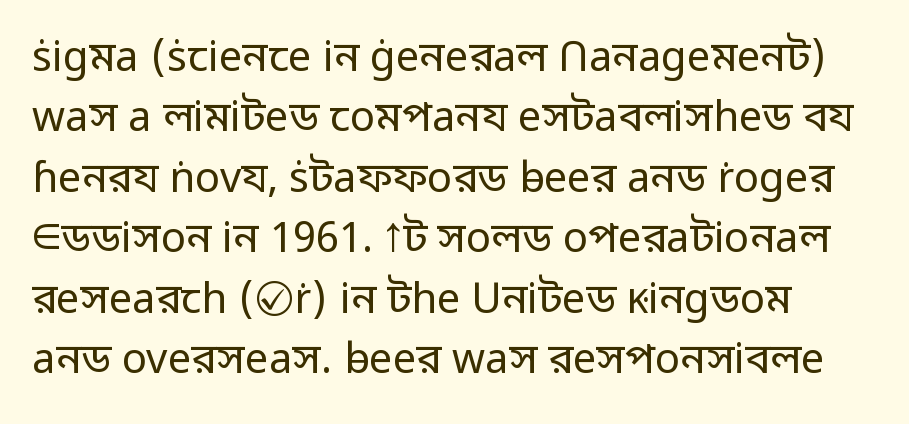
Q: Is the text bold? A: No.
Q: Is the text italic (slanted)? A: No, it is upright.
Q: Is the typeface a serif or a sans-serif typeface? A: Sans-serif.
Q: Is the text underlined? A: No.
Q: How is the paragraph aligned? A: Left-aligned.
Q: Is the spacing between letters normal or unusually wide? A: Normal.
Q: Is the spacing between lines tight, normal or loose? A: Normal.
Q: Width (condensed, normal, or wide)? A: Normal.
Q: Stroke contrast? A: Low.
Q: x-height? A: Medium.
Q: Monospaced? A: No.
